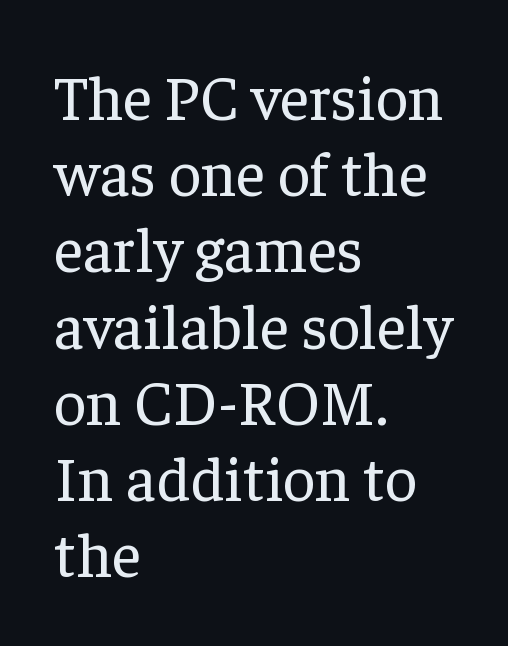
The letterforms sit at book weight or below. This rendering uses left alignment, leaving the right contour irregular. Bare-footed words on every line. Old-style or modern, the face here clearly has serifs. These lines are rendered in a variable-pitch font.
